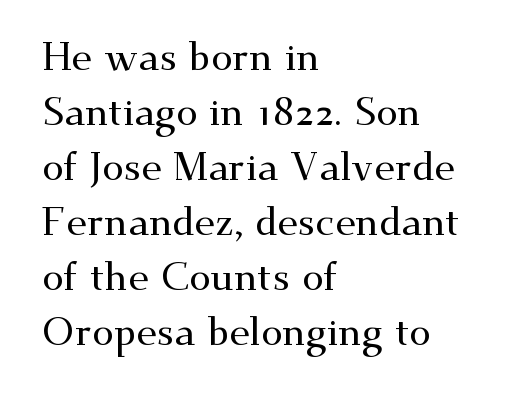
Q: Is the text italic (slanted)? A: No, it is upright.
Q: Is the typeface a serif or a sans-serif typeface? A: Serif.
Q: Is the text underlined? A: No.
Q: How is the paragraph aligned? A: Left-aligned.
Q: Is the spacing between letters normal or unusually wide? A: Normal.
Q: Is the spacing between lines tight, normal or loose? A: Normal.
Q: Width (condensed, normal, or wide)? A: Wide.
Q: Stroke contrast? A: Medium.
Q: x-height? A: Small.
Q: Monospaced? A: No.
